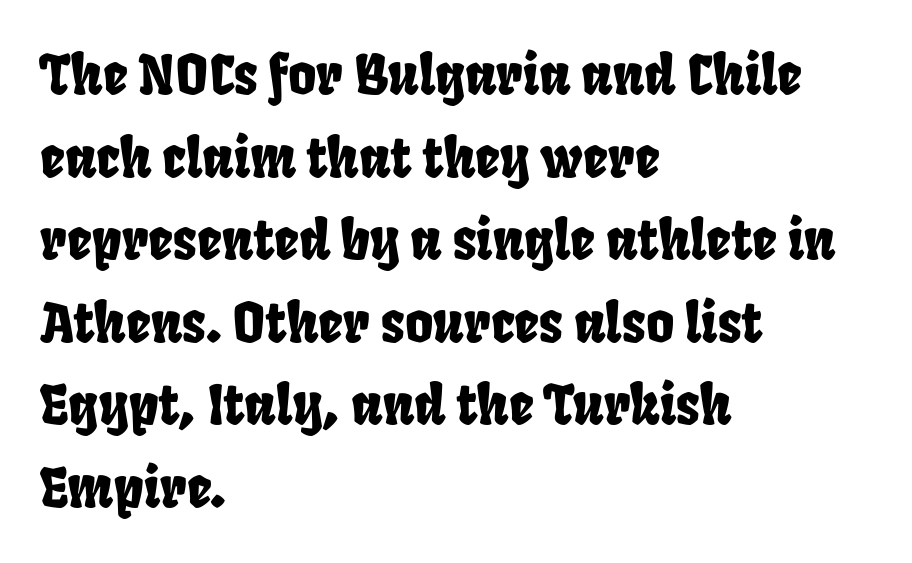
Q: Is the typeface a serif or a sans-serif typeface? A: Sans-serif.
Q: Is the text underlined? A: No.
Q: How is the paragraph aligned? A: Left-aligned.
Q: Is the spacing between letters normal or unusually wide? A: Normal.
Q: Is the spacing between lines tight, normal or loose? A: Normal.
Q: Width (condensed, normal, or wide)? A: Condensed.
Q: Stroke contrast? A: Low.
Q: x-height? A: Large.
Q: Monospaced? A: No.
